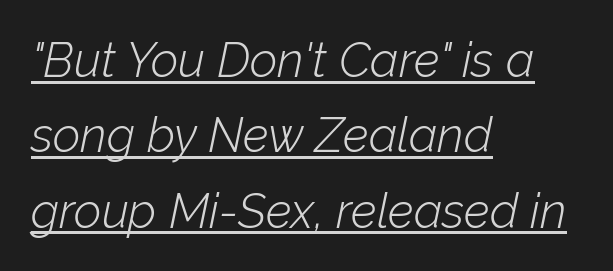
The image shows 48 px light type, italic (leaning right); set left-aligned, normal line spacing (1.57x), normal letter spacing, underlined; low stroke contrast and a medium x-height.
